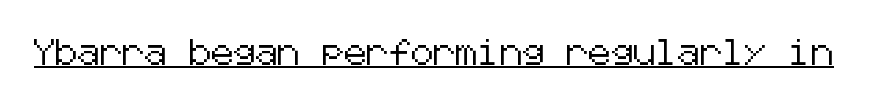
The image shows 25 px text type, upright; set normal letter spacing, underlined.
